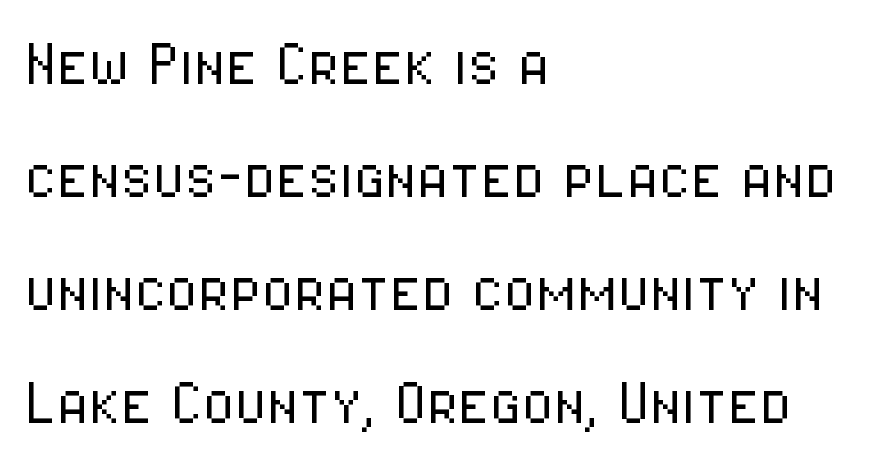
Q: Is the text bold? A: No.
Q: Is the text italic (slanted)? A: No, it is upright.
Q: Is the typeface a serif or a sans-serif typeface? A: Sans-serif.
Q: Is the text underlined? A: No.
Q: How is the paragraph aligned? A: Left-aligned.
Q: Is the spacing between letters normal or unusually wide? A: Normal.
Q: Is the spacing between lines tight, normal or loose? A: Normal.
Q: Width (condensed, normal, or wide)? A: Condensed.
Q: Stroke contrast? A: Low.
Q: x-height? A: Medium.
Q: Monospaced? A: No.
